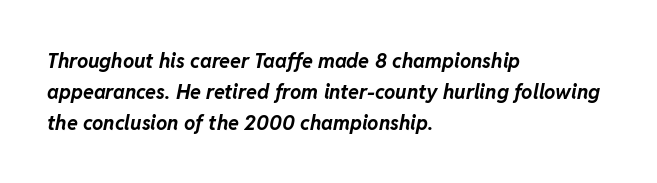
{"italic": "yes", "lean": "right", "slant_degrees": 11, "bold": "yes", "underline": "no", "align": "left", "line_spacing": "normal", "line_spacing_ratio": 1.54, "letter_spacing": "normal", "letter_spacing_em": 0.0, "glyph_px": 20}
